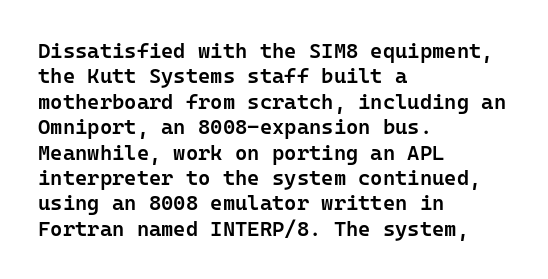
Characters follow at the spacing the type designer built in. Quick note: underline off. Line beginnings align vertically; line endings do not. Does the lettering tilt? It doesn't — this is upright. This is moderately heavy type, rendered in semibold.
